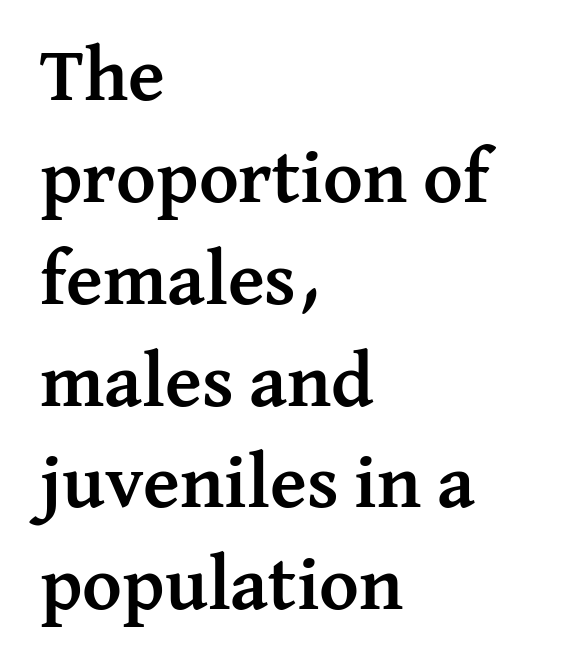
{"serif": "yes", "italic": "no", "bold": "yes", "weight": "semibold", "width": "normal", "stroke_contrast": "medium", "x_height": "medium", "monospaced": "no", "underline": "no", "align": "left", "line_spacing": "normal", "line_spacing_ratio": 1.34, "letter_spacing": "normal", "letter_spacing_em": 0.0, "glyph_px": 76}
